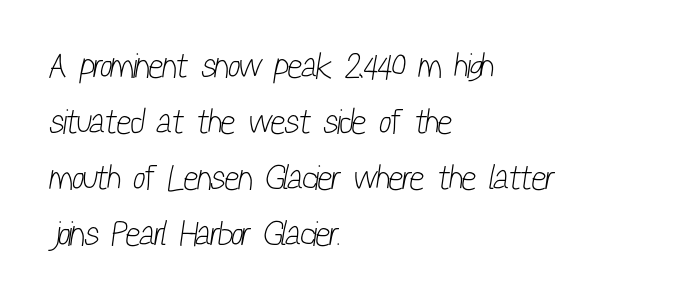
Q: Is the text bold? A: No.
Q: Is the typeface a serif or a sans-serif typeface? A: Sans-serif.
Q: Is the text underlined? A: No.
Q: How is the paragraph aligned? A: Left-aligned.
Q: Is the spacing between letters normal or unusually wide? A: Normal.
Q: Is the spacing between lines tight, normal or loose? A: Normal.
Q: Width (condensed, normal, or wide)? A: Condensed.
Q: Stroke contrast? A: Low.
Q: x-height? A: Medium.
Q: Monospaced? A: No.
